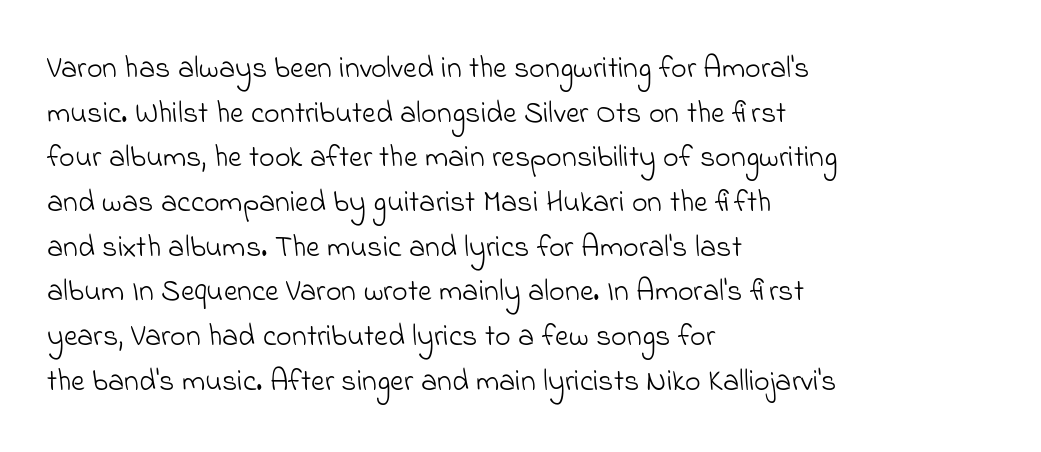
Character widths vary here, with narrow letters taking less room than wide ones. The gap between lines stays unmarked. Reading down the block, your eye returns to a fixed left position each line. No feet cap the strokes, marking this as sans-serif type.
